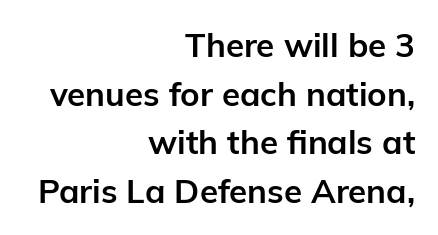
The image shows 33 px bold sans-serif type, upright; set right-aligned, normal line spacing (1.47x), normal letter spacing, not underlined; low stroke contrast and a medium x-height.
